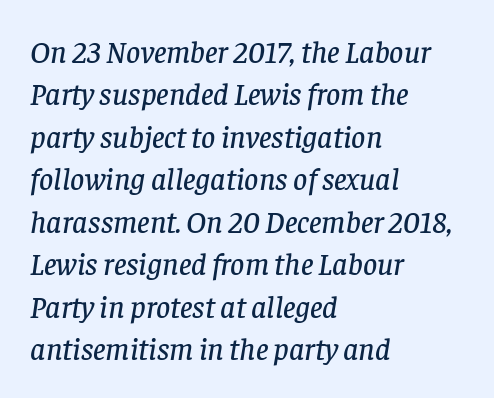
{"serif": "yes", "italic": "yes", "lean": "right", "slant_degrees": 8, "width": "normal", "stroke_contrast": "low", "x_height": "large", "monospaced": "no", "underline": "no", "align": "left", "line_spacing": "normal", "line_spacing_ratio": 1.37, "letter_spacing": "normal", "letter_spacing_em": 0.0, "glyph_px": 31}
